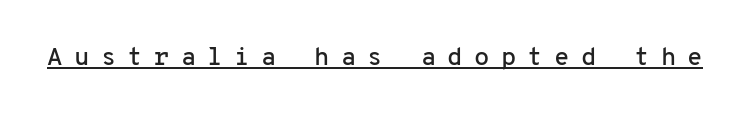
{"italic": "no", "underline": "yes", "letter_spacing": "wide", "letter_spacing_em": 0.45, "glyph_px": 25}
